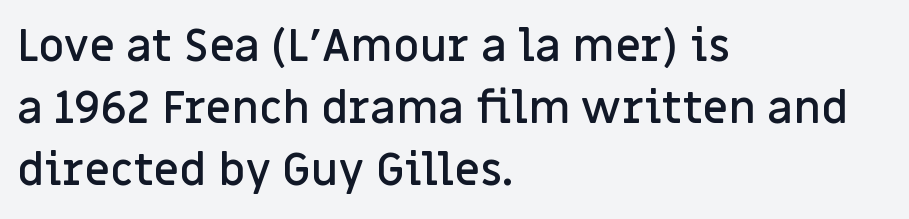
{"serif": "no", "italic": "no", "bold": "semi", "weight": "semibold", "width": "normal", "stroke_contrast": "low", "x_height": "large", "monospaced": "no", "underline": "no", "align": "left", "line_spacing": "normal", "line_spacing_ratio": 1.38, "letter_spacing": "normal", "letter_spacing_em": 0.0, "glyph_px": 45}
